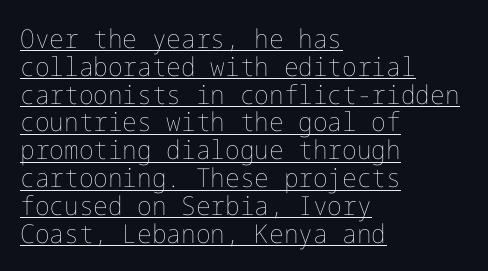
The image shows 26 px text type, upright; set left-aligned, tight line spacing (1.07x), normal letter spacing, underlined.
